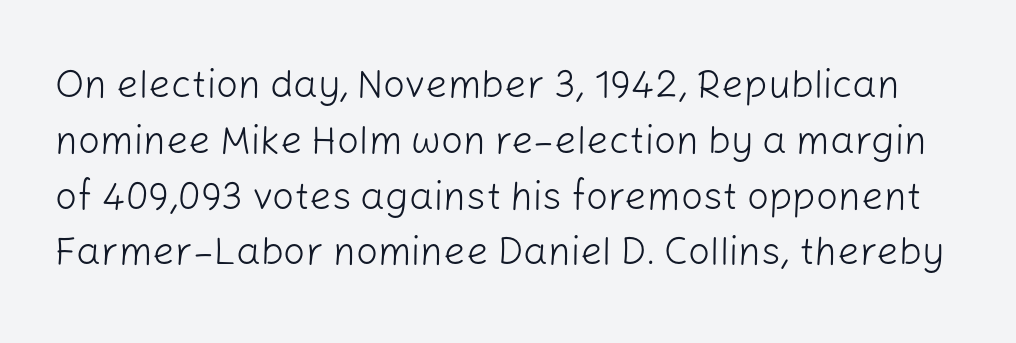
{"serif": "no", "italic": "no", "bold": "no", "weight": "light", "width": "normal", "stroke_contrast": "low", "x_height": "medium", "monospaced": "no", "underline": "no", "line_spacing": "normal", "line_spacing_ratio": 1.43, "letter_spacing": "normal", "letter_spacing_em": 0.0, "glyph_px": 39}
